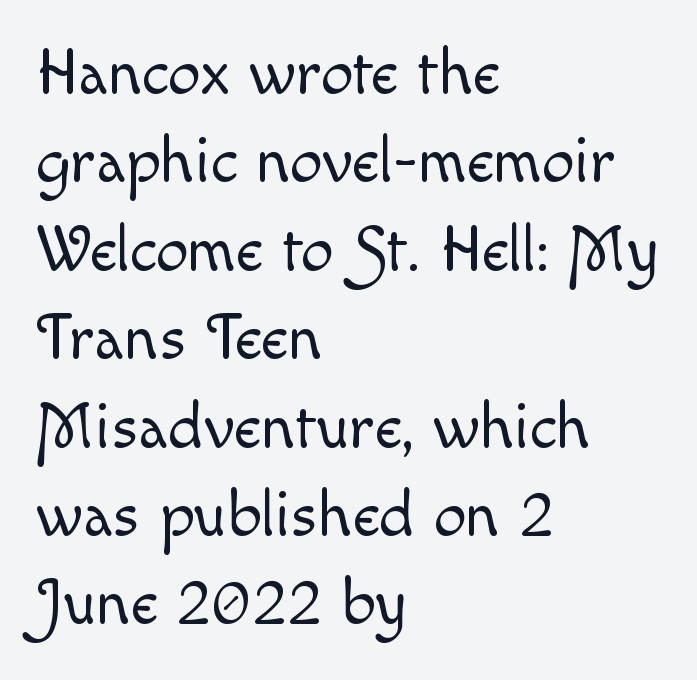
How are the letters spaced? Ordinarily, with no added tracking. Interline gaps are of average width in this sample. A roman cut, with each character standing at attention. This sample has the flowing, uneven cadence of proportional lettering.
